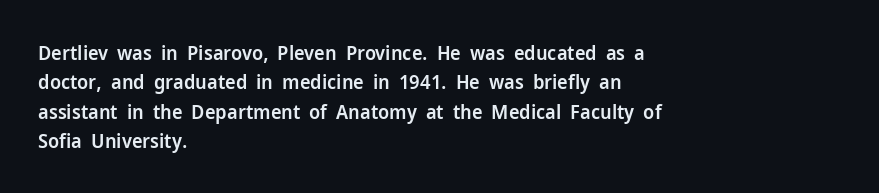
{"italic": "no", "bold": "semi", "underline": "no", "align": "left", "line_spacing": "normal", "line_spacing_ratio": 1.47, "letter_spacing": "normal", "letter_spacing_em": 0.0, "glyph_px": 20}
